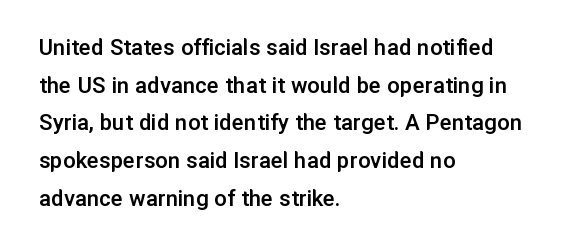
Q: Is the text bold? A: Semi-bold.
Q: Is the text italic (slanted)? A: No, it is upright.
Q: Is the text underlined? A: No.
Q: How is the paragraph aligned? A: Left-aligned.
Q: Is the spacing between letters normal or unusually wide? A: Normal.
Q: Is the spacing between lines tight, normal or loose? A: Normal.
